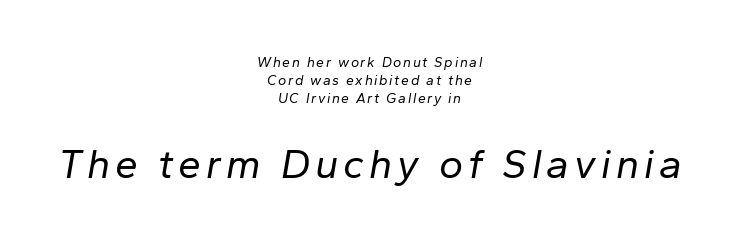
{"italic": "yes", "lean": "right", "slant_degrees": 10, "bold": "no", "weight": "regular", "width": "normal", "stroke_contrast": "low", "x_height": "medium", "monospaced": "no", "underline": "no", "align": "center", "line_spacing": "normal", "line_spacing_ratio": 1.27, "larger_block": "second", "size_ratio": 2.93, "glyph_px": 41}
